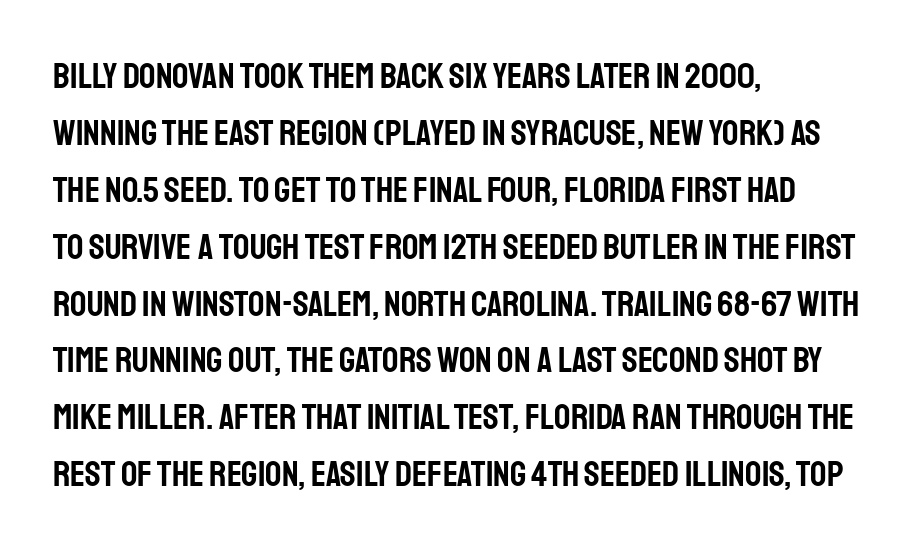
The image shows 36 px condensed sans-serif type, upright; set left-aligned, normal line spacing (1.58x), normal letter spacing, not underlined; low stroke contrast and a large x-height.
